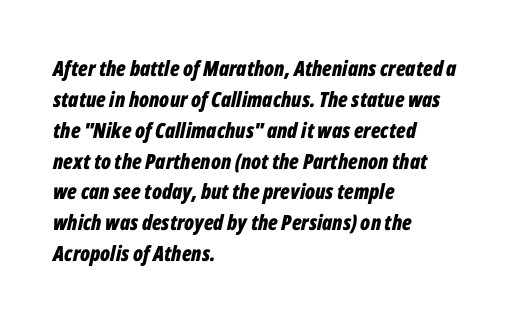
Q: Is the text bold? A: Yes.
Q: Is the text italic (slanted)? A: Yes, it leans right by about 12 degrees.
Q: Is the text underlined? A: No.
Q: How is the paragraph aligned? A: Left-aligned.
Q: Is the spacing between letters normal or unusually wide? A: Normal.
Q: Is the spacing between lines tight, normal or loose? A: Normal.
